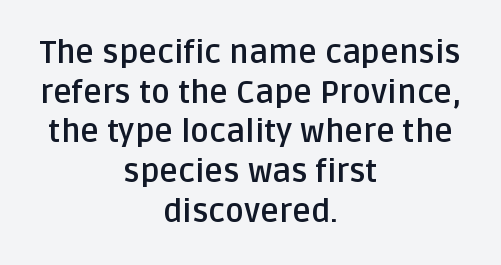
The image shows 32 px semibold sans-serif type, upright; set centered, line spacing 1.24x, normal letter spacing, not underlined; low stroke contrast and a large x-height.
